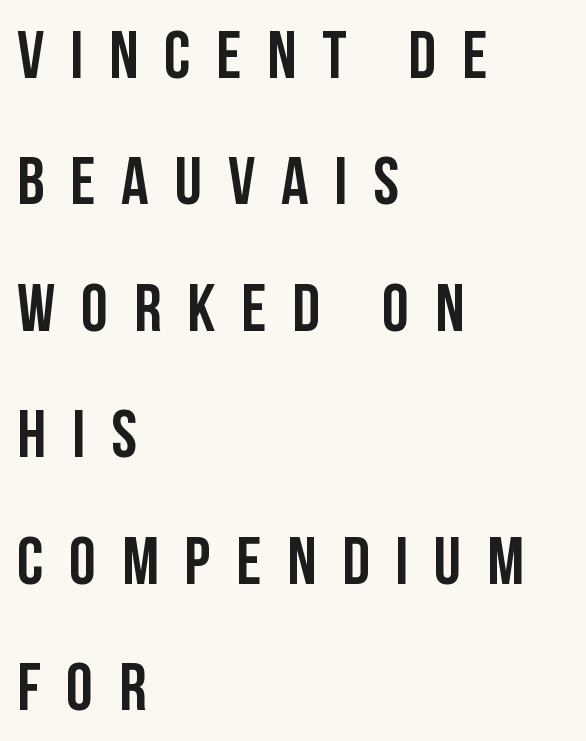
Q: Is the text italic (slanted)? A: No, it is upright.
Q: Is the typeface a serif or a sans-serif typeface? A: Sans-serif.
Q: Is the text underlined? A: No.
Q: How is the paragraph aligned? A: Left-aligned.
Q: Is the spacing between letters normal or unusually wide? A: Unusually wide.
Q: Width (condensed, normal, or wide)? A: Condensed.
Q: Stroke contrast? A: Low.
Q: x-height? A: Large.
Q: Monospaced? A: No.
